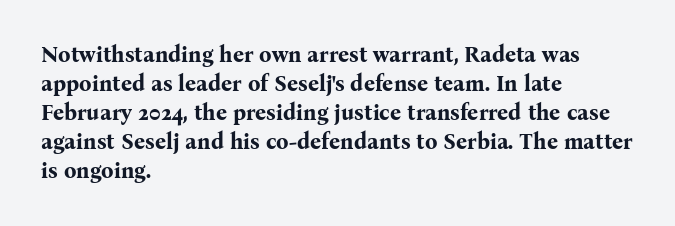
Q: Is the text bold? A: Yes.
Q: Is the text italic (slanted)? A: No, it is upright.
Q: Is the text underlined? A: No.
Q: How is the paragraph aligned? A: Left-aligned.
Q: Is the spacing between letters normal or unusually wide? A: Normal.
Q: Is the spacing between lines tight, normal or loose? A: Normal.
